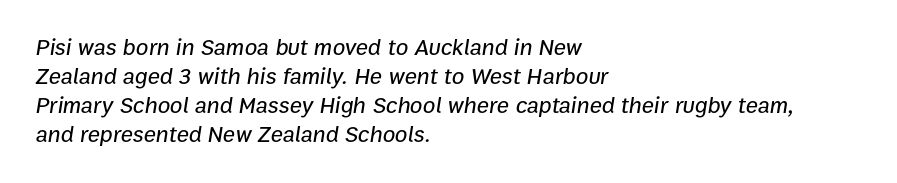
{"italic": "yes", "lean": "right", "slant_degrees": 9, "underline": "no", "align": "left", "line_spacing": "normal", "line_spacing_ratio": 1.26, "letter_spacing": "normal", "letter_spacing_em": 0.0, "glyph_px": 23}
